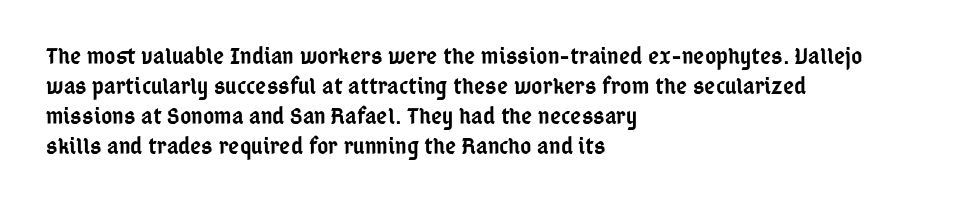
{"italic": "no", "bold": "semi", "underline": "no", "align": "left", "line_spacing": "normal", "line_spacing_ratio": 1.25, "letter_spacing": "normal", "letter_spacing_em": 0.0, "glyph_px": 24}
